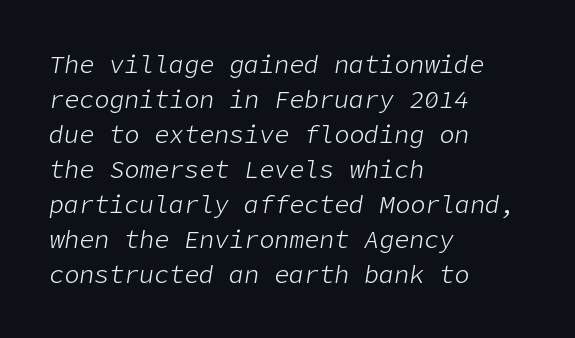
The image shows 25 px text type, italic (leaning right); set left-aligned, normal line spacing (1.4x), normal letter spacing, not underlined.
